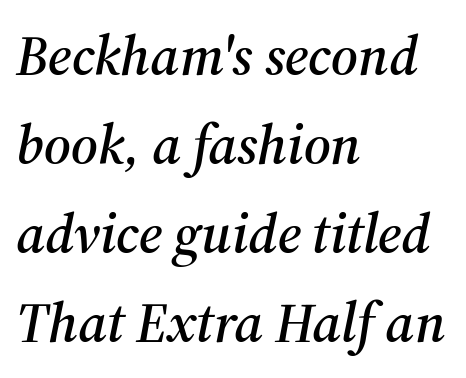
Baseline-to-baseline distance is the conventional proportion of letter height. A typesetter would call this zero additional tracking. Compared with a centered layout, this one pins lines to the left instead. A serif font was chosen for this passage.
